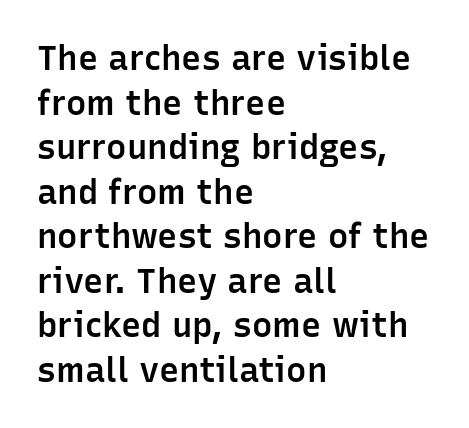
{"serif": "no", "italic": "no", "bold": "semi", "weight": "semibold", "width": "normal", "stroke_contrast": "low", "x_height": "medium", "monospaced": "no", "underline": "no", "align": "left", "line_spacing": "normal", "line_spacing_ratio": 1.31, "letter_spacing": "normal", "letter_spacing_em": 0.0, "glyph_px": 34}
